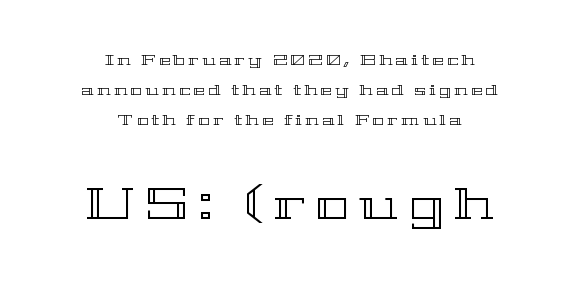
The face used here is proportionally spaced, like ordinary book or web type. What stands out about the letter spacing? Its width — letters are far apart. Character size in the trailing block exceeds that of the leading block. Compared with typical paragraphs, the rows here are farther apart. The passage shown is not underscored anywhere.
